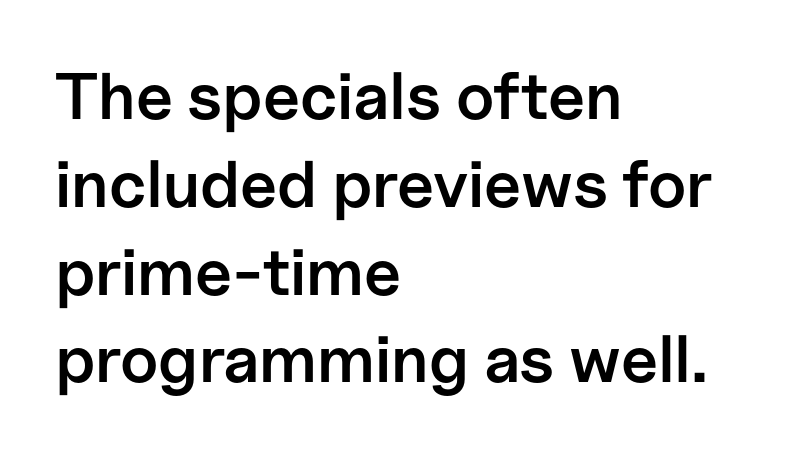
Q: Is the text bold? A: Semi-bold.
Q: Is the text italic (slanted)? A: No, it is upright.
Q: Is the typeface a serif or a sans-serif typeface? A: Sans-serif.
Q: Is the text underlined? A: No.
Q: How is the paragraph aligned? A: Left-aligned.
Q: Is the spacing between letters normal or unusually wide? A: Normal.
Q: Is the spacing between lines tight, normal or loose? A: Normal.
Q: Width (condensed, normal, or wide)? A: Normal.
Q: Stroke contrast? A: Low.
Q: x-height? A: Medium.
Q: Monospaced? A: No.
